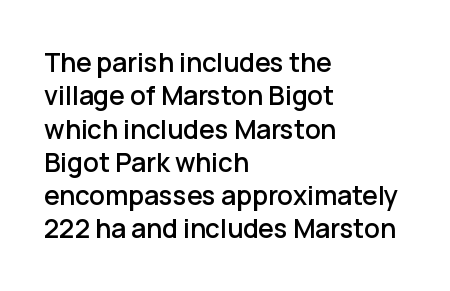
Beneath every word, the page is bare. Evenly set lines give the paragraph a standard silhouette. The compositor pushed each line to the left boundary. Spacing between characters is what you'd get straight out of the box. When letters stand straight like this, we call the style roman or upright.
